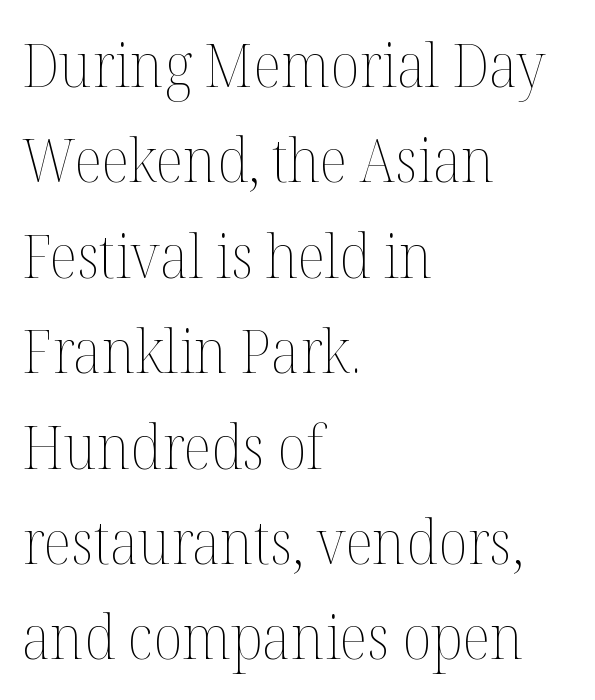
These lines are rendered in a variable-pitch font. Posture: upright roman. Weight: in the light-to-regular range. Inter-character spacing is left at the font's built-in metrics. If you measured baseline to baseline, you'd find a middling distance.
